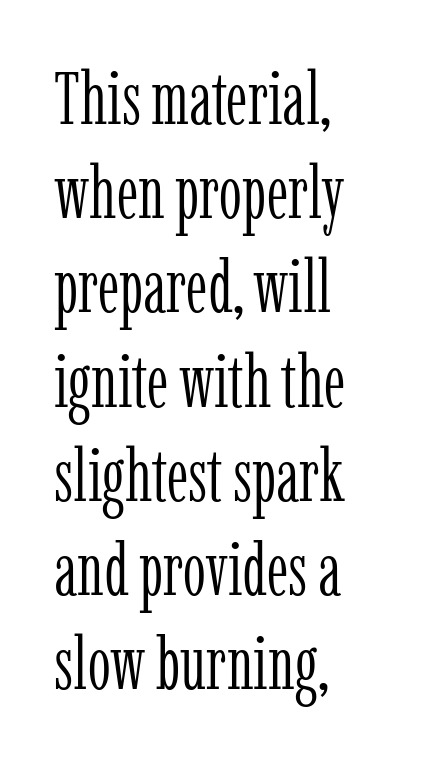
Q: Is the text bold? A: No.
Q: Is the text italic (slanted)? A: No, it is upright.
Q: Is the typeface a serif or a sans-serif typeface? A: Serif.
Q: Is the text underlined? A: No.
Q: How is the paragraph aligned? A: Left-aligned.
Q: Is the spacing between letters normal or unusually wide? A: Normal.
Q: Is the spacing between lines tight, normal or loose? A: Normal.
Q: Width (condensed, normal, or wide)? A: Condensed.
Q: Stroke contrast? A: Low.
Q: x-height? A: Medium.
Q: Monospaced? A: No.
